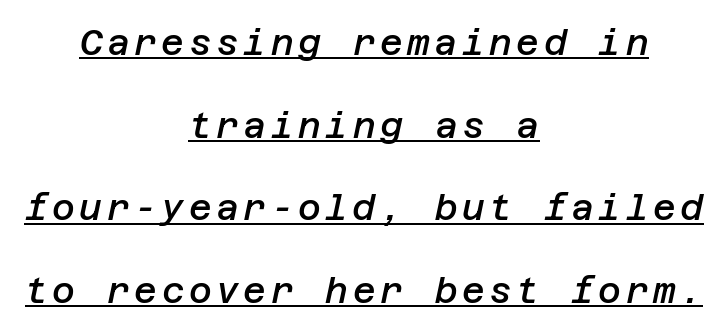
{"italic": "yes", "lean": "right", "slant_degrees": 12, "bold": "semi", "weight": "semibold", "width": "normal", "stroke_contrast": "low", "x_height": "large", "underline": "yes", "align": "center", "line_spacing": "loose", "line_spacing_ratio": 2.36, "glyph_px": 35}
